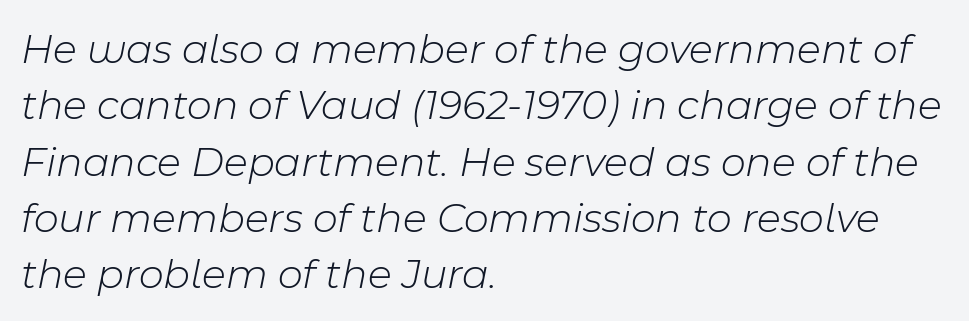
Q: Is the text bold? A: No.
Q: Is the text italic (slanted)? A: Yes, it leans right by about 11 degrees.
Q: Is the text underlined? A: No.
Q: How is the paragraph aligned? A: Left-aligned.
Q: Is the spacing between letters normal or unusually wide? A: Normal.
Q: Is the spacing between lines tight, normal or loose? A: Normal.
Q: Width (condensed, normal, or wide)? A: Normal.
Q: Stroke contrast? A: Low.
Q: x-height? A: Medium.
Q: Monospaced? A: No.
